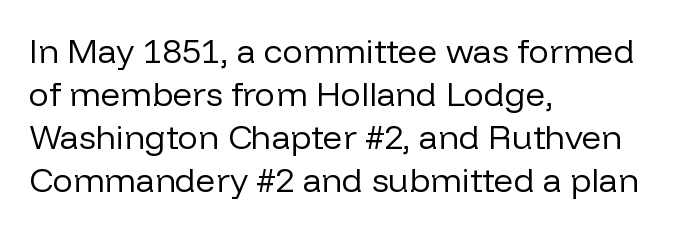
The image shows 34 px regular-weight sans-serif type, upright; set left-aligned, normal line spacing (1.26x), normal letter spacing, not underlined; low stroke contrast and a medium x-height.
